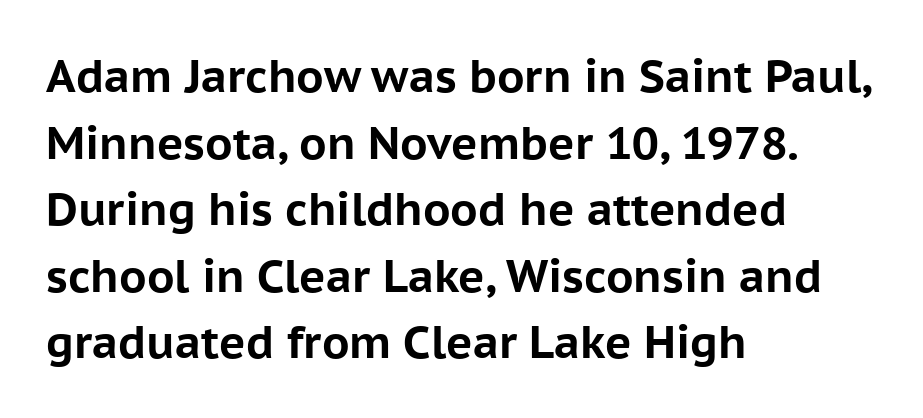
Words appear dense and cohesive because spacing is normal. I'd describe the lettering as bold — thick and assertive. Every stem runs plumb, perpendicular to the baseline. Layout note: lines flush left.
